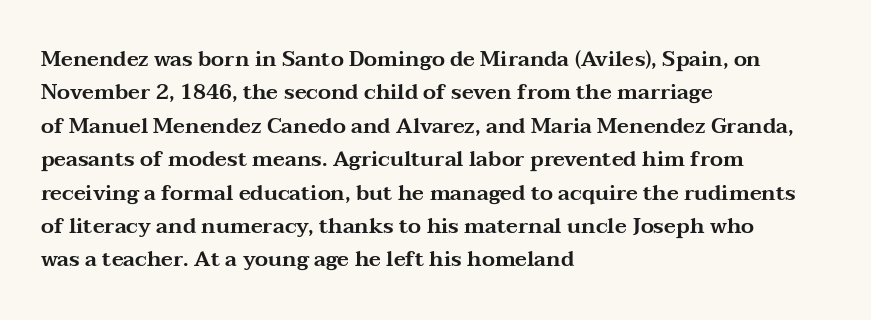
The image shows 21 px text type, upright; set left-aligned, normal line spacing (1.59x), normal letter spacing, not underlined.
